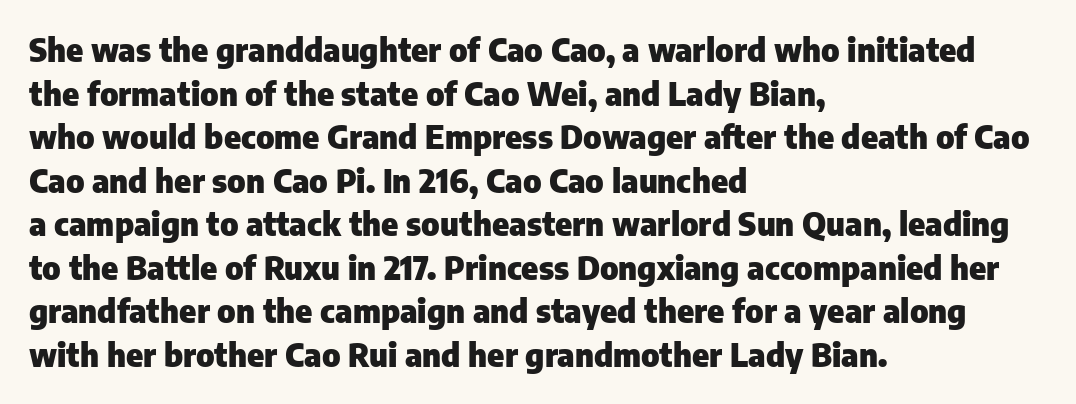
The image shows 32 px heavy sans-serif type, upright; set left-aligned, normal line spacing (1.36x), normal letter spacing, not underlined; low stroke contrast and a medium x-height.
